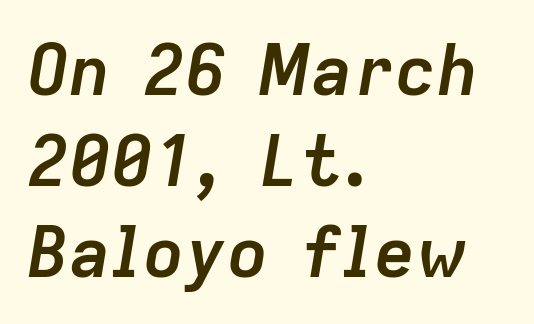
Q: Is the text bold? A: Yes.
Q: Is the text italic (slanted)? A: Yes, it leans right by about 9 degrees.
Q: Is the text underlined? A: No.
Q: How is the paragraph aligned? A: Left-aligned.
Q: Is the spacing between letters normal or unusually wide? A: Normal.
Q: Is the spacing between lines tight, normal or loose? A: Normal.
Q: Width (condensed, normal, or wide)? A: Normal.
Q: Stroke contrast? A: Low.
Q: x-height? A: Medium.
Q: Monospaced? A: No.
